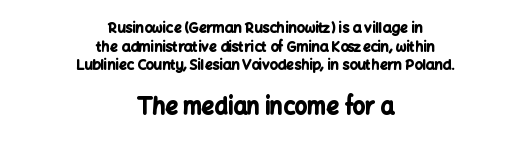
The image shows 22 px bold type, upright; set centered, normal line spacing (1.33x), normal letter spacing, not underlined; the second (bottom) block is 1.57x larger.
